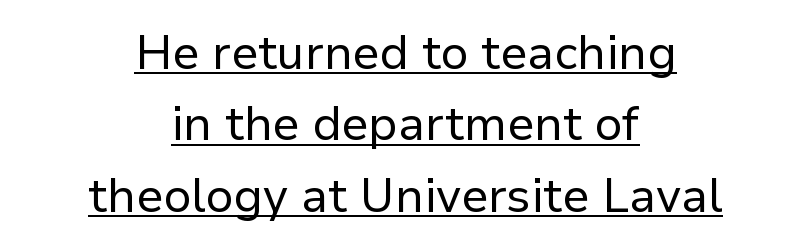
Is the letter spacing exaggerated? No — it looks like the ordinary default. Tall strokes in this sample are plumb rather than angled. Underline: present. The designer left line spacing at the default. The typesetter chose a symmetrical, centered arrangement here. Unlike a traditional serif, this face leaves its strokes unadorned.
